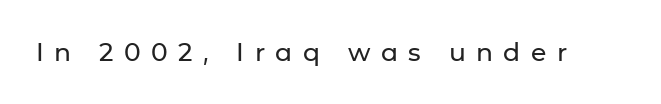
The image shows 25 px text type, upright; set unusually wide letter spacing (+0.42 em), not underlined.
